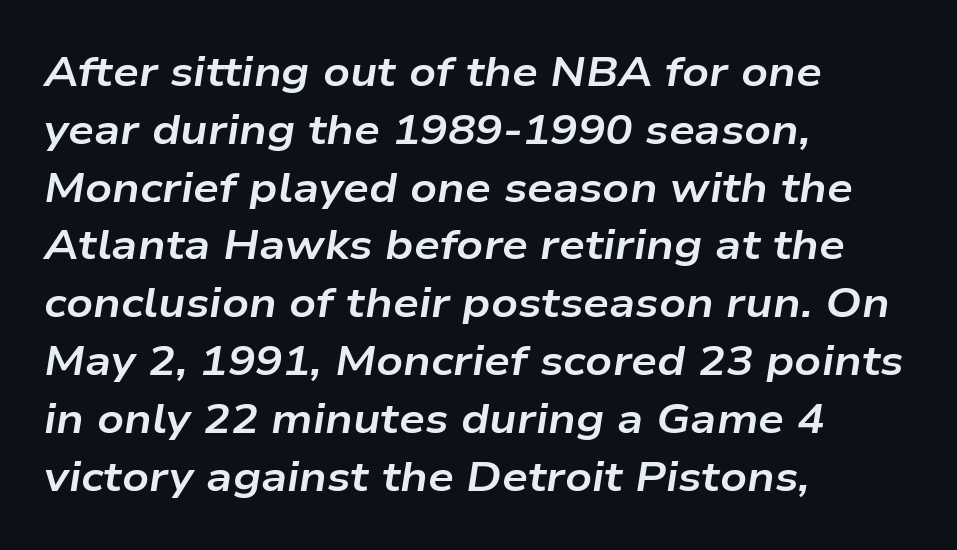
Q: Is the text bold? A: Yes.
Q: Is the text italic (slanted)? A: Yes, it leans right by about 9 degrees.
Q: Is the text underlined? A: No.
Q: How is the paragraph aligned? A: Left-aligned.
Q: Is the spacing between letters normal or unusually wide? A: Normal.
Q: Is the spacing between lines tight, normal or loose? A: Normal.
Q: Width (condensed, normal, or wide)? A: Wide.
Q: Stroke contrast? A: Low.
Q: x-height? A: Medium.
Q: Monospaced? A: No.
